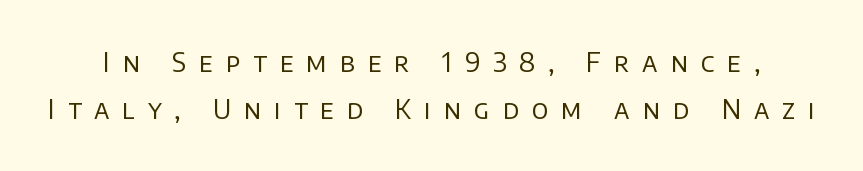
The passage shown has open, widely tracked lettering throughout. No italicization has been applied; the sample stays upright. The typesetting does not lean heavy: it is not bold. The space beneath each line is pristine and unruled.
